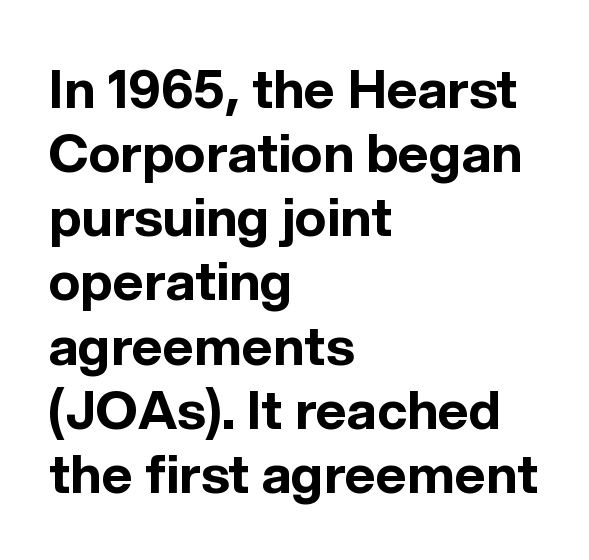
The image shows 53 px bold sans-serif type, upright; set left-aligned, line spacing 1.21x, normal letter spacing, not underlined; a medium x-height.
